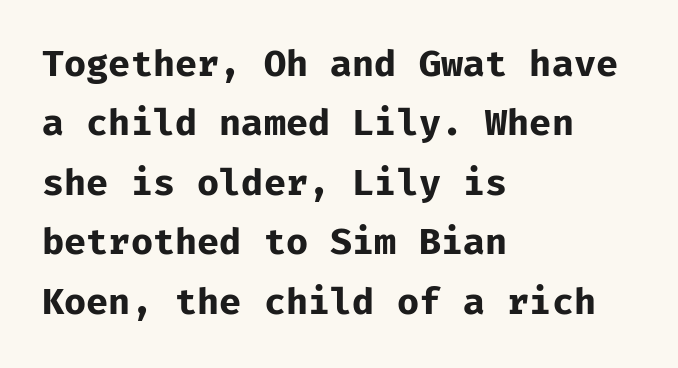
{"serif": "no", "italic": "no", "bold": "yes", "weight": "bold", "width": "normal", "stroke_contrast": "low", "x_height": "medium", "monospaced": "yes", "underline": "no", "align": "left", "line_spacing": "normal", "line_spacing_ratio": 1.65, "letter_spacing": "normal", "letter_spacing_em": 0.0, "glyph_px": 36}
